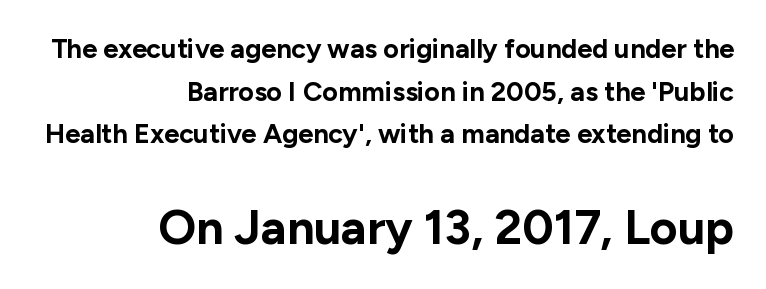
The image shows 48 px bold sans-serif type, upright; set right-aligned, normal line spacing (1.58x), normal letter spacing, not underlined; the second (bottom) block is 1.78x larger; low stroke contrast and a medium x-height.
